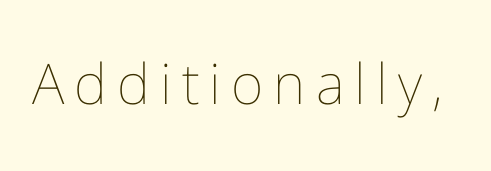
The image shows 56 px thin type, upright; set not underlined; low stroke contrast and a medium x-height.
